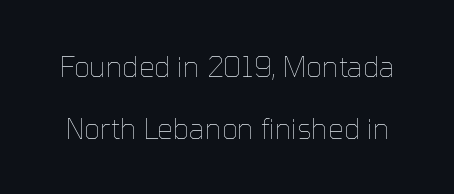
No letter is thick-stroked: the sample isn't bold. A typesetter would call this proportional, since set widths differ per character. Glyph-to-glyph distance matches everyday printed text. Students, observe: this is what heavily led, spacious text looks like. A clean baseline with only descenders dipping below it. Rendered with straight, roman letterforms.
